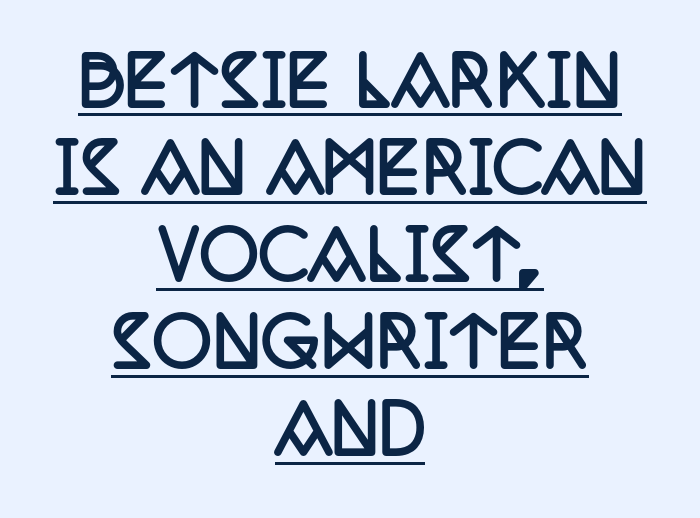
{"serif": "yes", "italic": "no", "bold": "yes", "weight": "semibold", "width": "condensed", "stroke_contrast": "low", "x_height": "large", "monospaced": "no", "underline": "yes", "align": "center", "line_spacing": "normal", "line_spacing_ratio": 1.32, "letter_spacing": "normal", "letter_spacing_em": 0.0, "glyph_px": 66}
